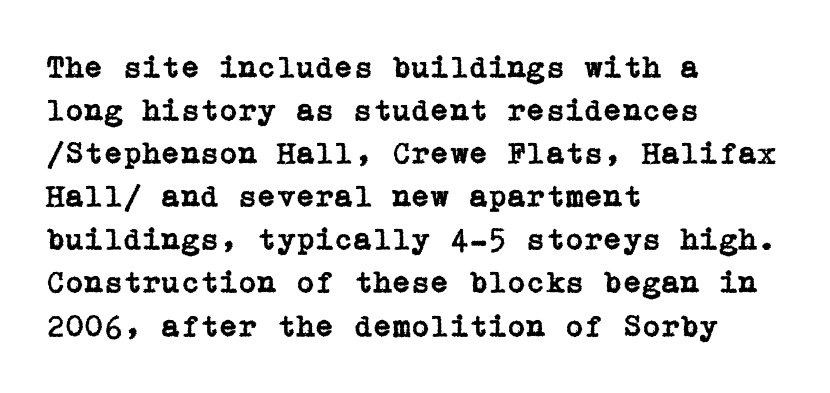
The type is set solid horizontally, with unmodified tracking. You can tell from the footed stems that serif type was used. Clear beneath every line of the passage. Every stem runs plumb, perpendicular to the baseline. The setting favours the left margin, as ordinary paragraphs usually do.
